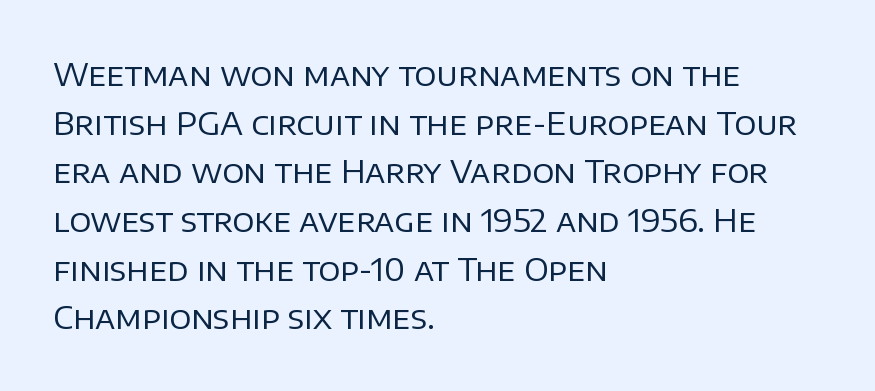
The image shows 32 px regular-weight sans-serif type, upright; set left-aligned, normal line spacing (1.52x), normal letter spacing, not underlined; low stroke contrast and a large x-height.
